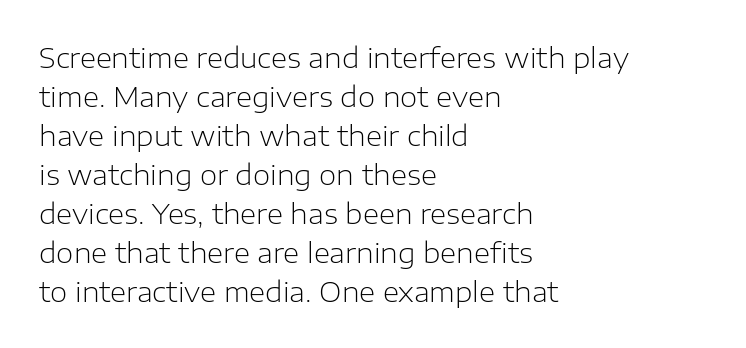
The image shows 28 px light sans-serif type, upright; set left-aligned, normal line spacing (1.39x), normal letter spacing, not underlined; low stroke contrast and a medium x-height.
